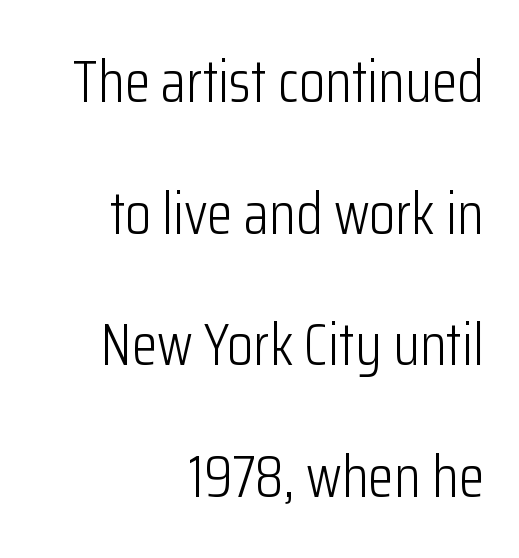
The image shows 59 px light, condensed sans-serif type, upright; set right-aligned, loose line spacing (2.23x), normal letter spacing, not underlined; low stroke contrast and a medium x-height.
